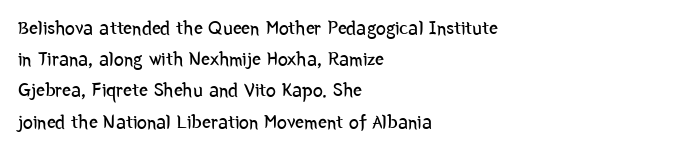
The image shows 20 px text type, upright; set left-aligned, normal line spacing (1.56x), normal letter spacing, not underlined.
